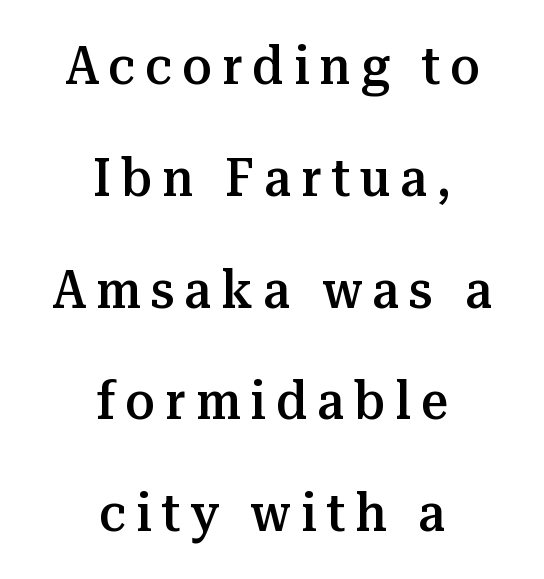
The image shows 53 px semibold serif type, upright; set centered, loose line spacing (2.11x), not underlined; medium stroke contrast and a medium x-height.
